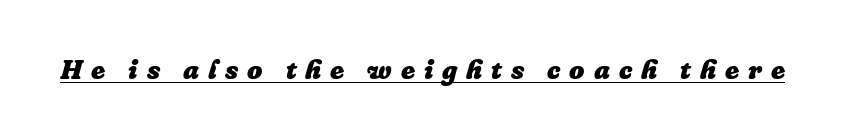
Strong, thick strokes mark this as bold type. Compared with ordinary roman type, these characters are visibly tilted. You could only call the tracking loose — the letters float apart. A rule runs beneath these lines of type.
